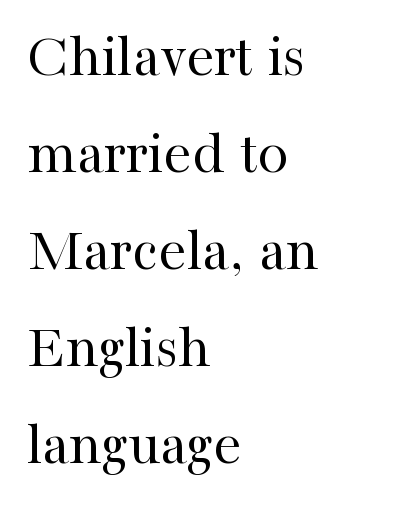
Q: Is the text bold? A: No.
Q: Is the text italic (slanted)? A: No, it is upright.
Q: Is the typeface a serif or a sans-serif typeface? A: Serif.
Q: Is the text underlined? A: No.
Q: How is the paragraph aligned? A: Left-aligned.
Q: Is the spacing between letters normal or unusually wide? A: Normal.
Q: Is the spacing between lines tight, normal or loose? A: Normal.
Q: Width (condensed, normal, or wide)? A: Normal.
Q: Stroke contrast? A: High.
Q: x-height? A: Medium.
Q: Monospaced? A: No.
